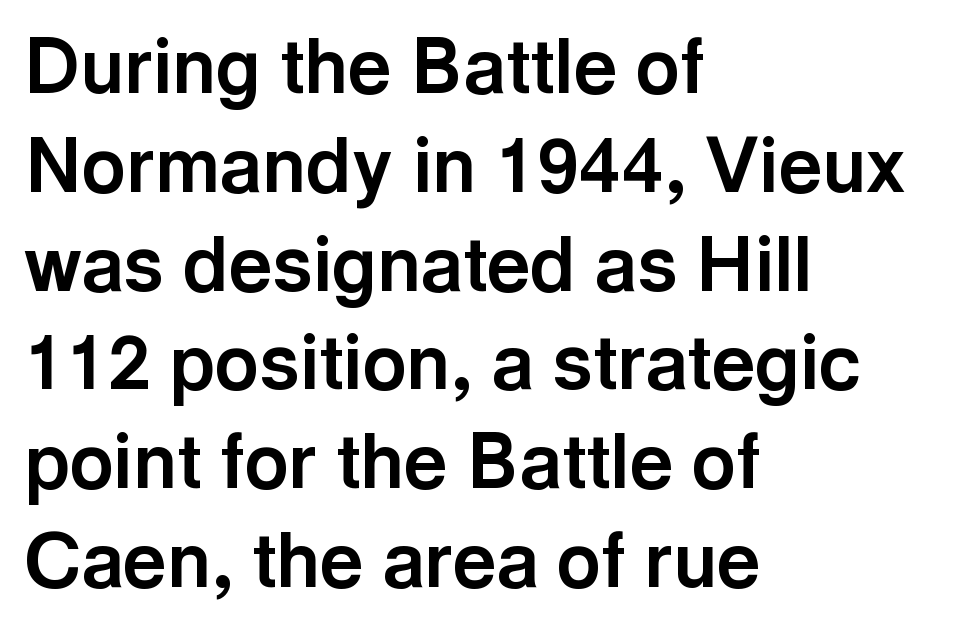
The image shows 76 px bold sans-serif type, upright; set left-aligned, normal line spacing (1.3x), normal letter spacing, not underlined; a medium x-height.
